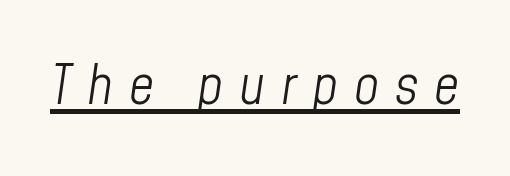
{"italic": "yes", "lean": "right", "slant_degrees": 8, "bold": "no", "weight": "light", "width": "condensed", "stroke_contrast": "low", "x_height": "medium", "monospaced": "no", "underline": "yes", "letter_spacing": "wide", "letter_spacing_em": 0.29, "glyph_px": 55}
